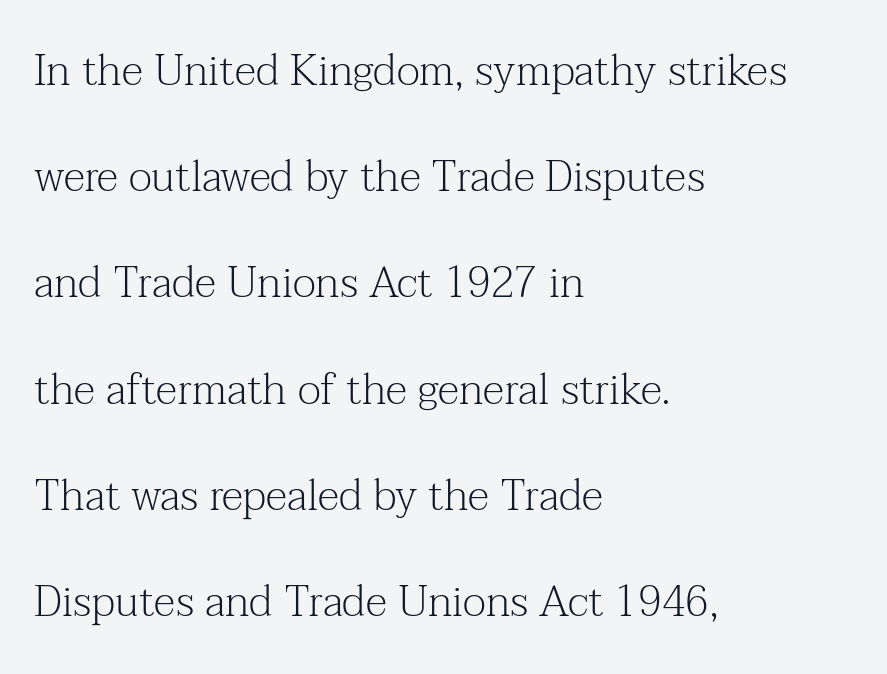
Q: Is the text bold? A: No.
Q: Is the text italic (slanted)? A: No, it is upright.
Q: Is the typeface a serif or a sans-serif typeface? A: Serif.
Q: Is the text underlined? A: No.
Q: How is the paragraph aligned? A: Left-aligned.
Q: Is the spacing between letters normal or unusually wide? A: Normal.
Q: Is the spacing between lines tight, normal or loose? A: Loose.
Q: Width (condensed, normal, or wide)? A: Normal.
Q: Stroke contrast? A: Medium.
Q: x-height? A: Medium.
Q: Monospaced? A: No.
